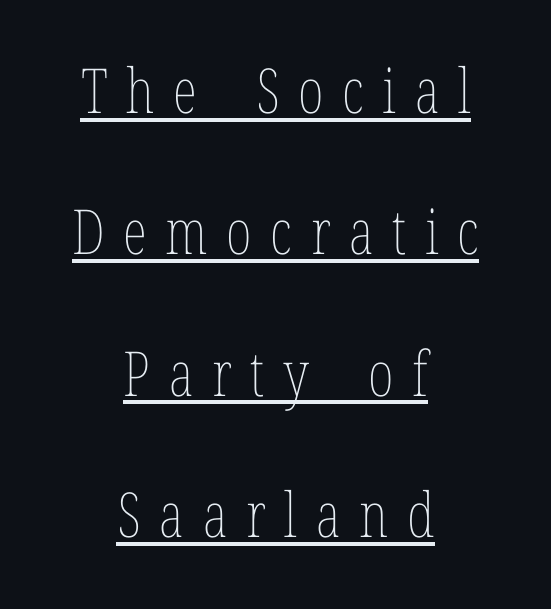
Q: Is the text bold? A: No.
Q: Is the text italic (slanted)? A: No, it is upright.
Q: Is the text underlined? A: Yes.
Q: How is the paragraph aligned? A: Centered.
Q: Is the spacing between letters normal or unusually wide? A: Unusually wide.
Q: Is the spacing between lines tight, normal or loose? A: Loose.
Q: Width (condensed, normal, or wide)? A: Condensed.
Q: Stroke contrast? A: Low.
Q: x-height? A: Medium.
Q: Monospaced? A: No.
